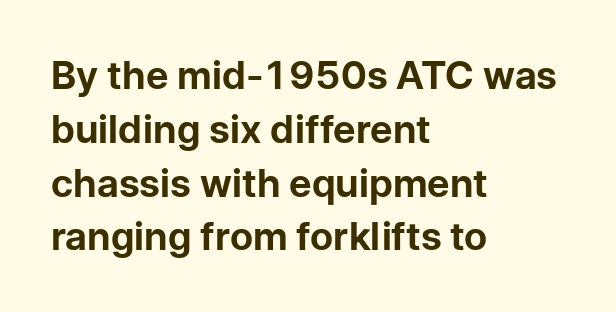
Q: Is the text bold? A: Yes.
Q: Is the text italic (slanted)? A: No, it is upright.
Q: Is the typeface a serif or a sans-serif typeface? A: Sans-serif.
Q: Is the text underlined? A: No.
Q: How is the paragraph aligned? A: Left-aligned.
Q: Is the spacing between letters normal or unusually wide? A: Normal.
Q: Is the spacing between lines tight, normal or loose? A: Normal.
Q: Width (condensed, normal, or wide)? A: Normal.
Q: Stroke contrast? A: Low.
Q: x-height? A: Medium.
Q: Monospaced? A: No.
